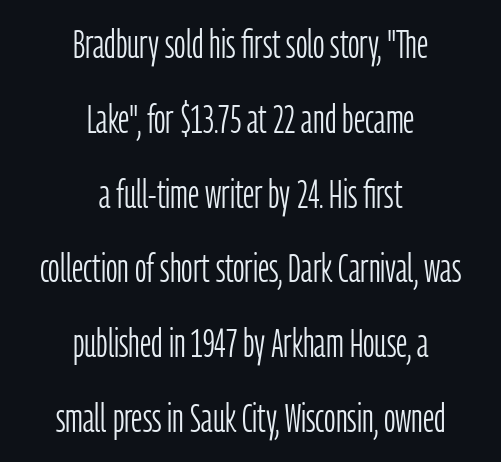
Q: Is the text bold? A: No.
Q: Is the text italic (slanted)? A: No, it is upright.
Q: Is the typeface a serif or a sans-serif typeface? A: Sans-serif.
Q: Is the text underlined? A: No.
Q: How is the paragraph aligned? A: Centered.
Q: Is the spacing between letters normal or unusually wide? A: Normal.
Q: Width (condensed, normal, or wide)? A: Condensed.
Q: Stroke contrast? A: Low.
Q: x-height? A: Medium.
Q: Monospaced? A: No.
